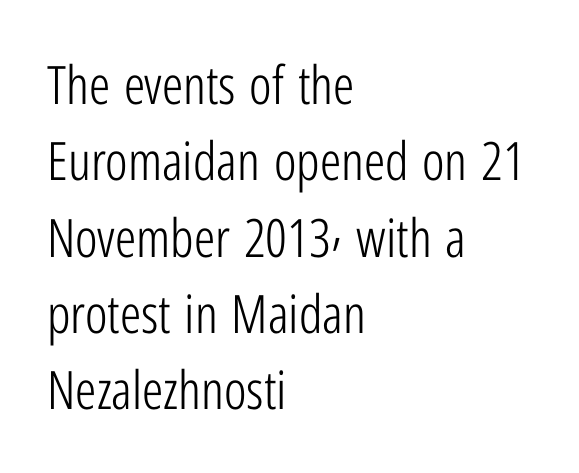
Q: Is the text bold? A: No.
Q: Is the text italic (slanted)? A: No, it is upright.
Q: Is the typeface a serif or a sans-serif typeface? A: Sans-serif.
Q: Is the text underlined? A: No.
Q: How is the paragraph aligned? A: Left-aligned.
Q: Is the spacing between letters normal or unusually wide? A: Normal.
Q: Is the spacing between lines tight, normal or loose? A: Normal.
Q: Width (condensed, normal, or wide)? A: Condensed.
Q: Stroke contrast? A: Low.
Q: x-height? A: Medium.
Q: Monospaced? A: No.
